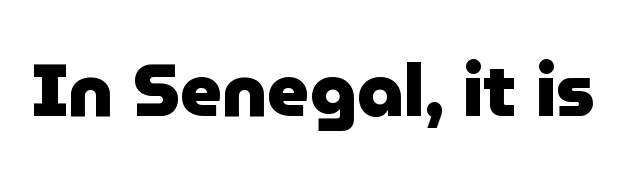
Q: Is the text bold? A: Yes.
Q: Is the text italic (slanted)? A: No, it is upright.
Q: Is the typeface a serif or a sans-serif typeface? A: Sans-serif.
Q: Is the text underlined? A: No.
Q: Is the spacing between letters normal or unusually wide? A: Normal.
Q: Width (condensed, normal, or wide)? A: Normal.
Q: Stroke contrast? A: Low.
Q: x-height? A: Medium.
Q: Monospaced? A: No.
